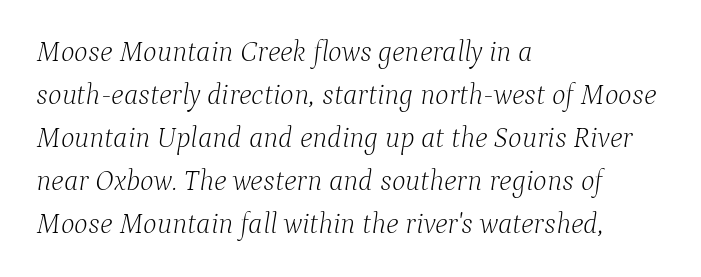
Stroke thickness stays within the range of a standard reading face or lighter. The face used here has a pronounced slope to its letters. Vertically, the passage feels balanced, rows spaced as you'd expect. The space beneath each line is pristine and unruled.
